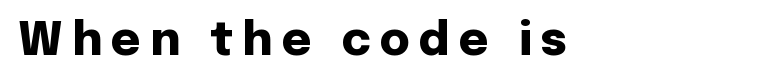
The image shows 46 px heavy sans-serif type, upright; set unusually wide letter spacing (+0.2 em), not underlined; low stroke contrast and a medium x-height.
